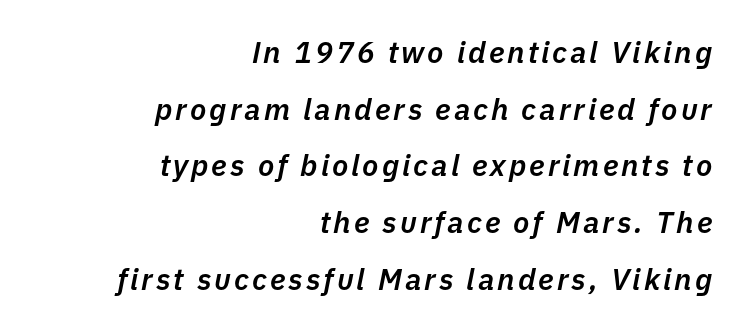
Each row of text sits above clean, open space. Italic: yes, the glyphs are oblique. Students, this is semibold: more ink than regular, less than bold. The rendering uses natural spacing where letterforms have individual widths. Where is the straight margin? On the right.
